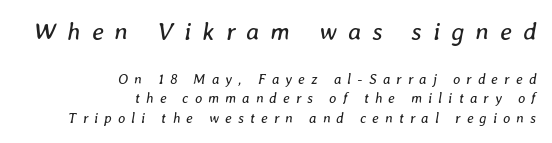
The image shows 25 px text type, italic (leaning right); set right-aligned, normal line spacing (1.37x), unusually wide letter spacing (+0.44 em), not underlined; the first (top) block is 1.79x larger.
